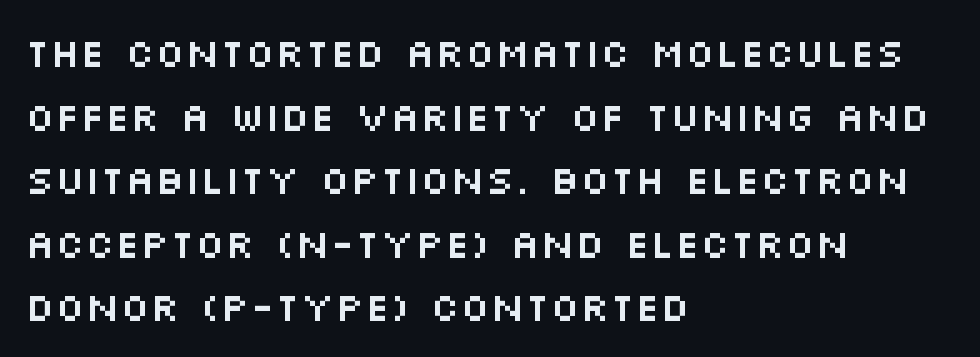
{"serif": "no", "italic": "no", "width": "wide", "stroke_contrast": "medium", "x_height": "large", "monospaced": "no", "underline": "no", "align": "left", "line_spacing": "normal", "line_spacing_ratio": 1.59, "letter_spacing": "normal", "letter_spacing_em": 0.0, "glyph_px": 40}
